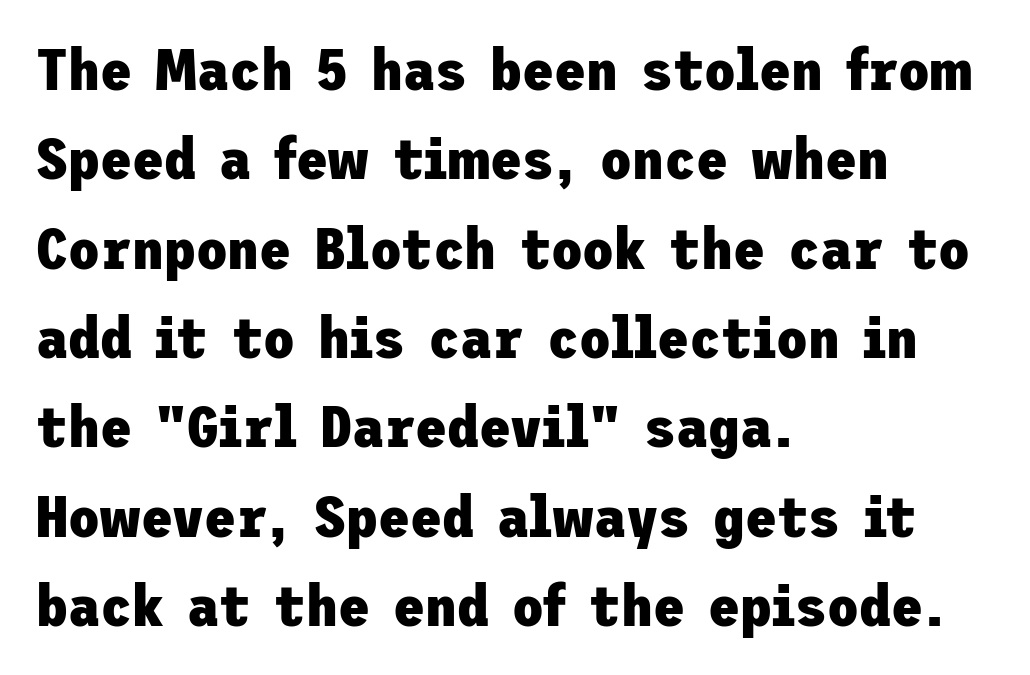
The image shows 58 px heavy sans-serif type, upright; set left-aligned, normal line spacing (1.54x), normal letter spacing, not underlined; low stroke contrast and a medium x-height.
